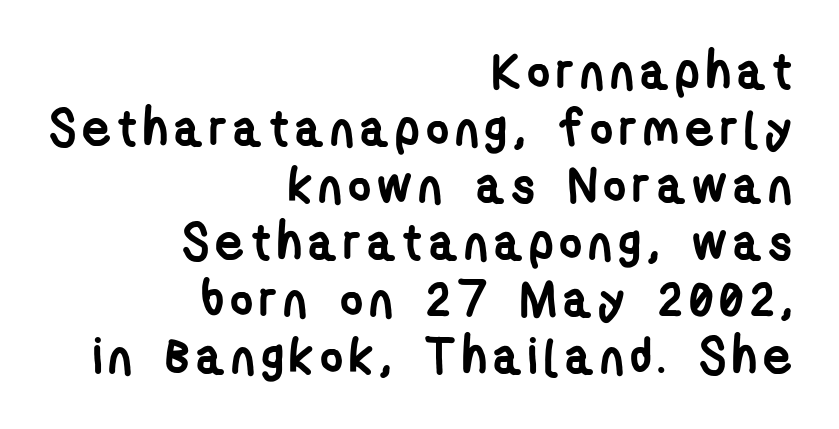
{"serif": "no", "bold": "yes", "weight": "semibold", "width": "condensed", "stroke_contrast": "low", "x_height": "medium", "monospaced": "no", "underline": "no", "align": "right", "line_spacing": "tight", "line_spacing_ratio": 1.14, "glyph_px": 50}
